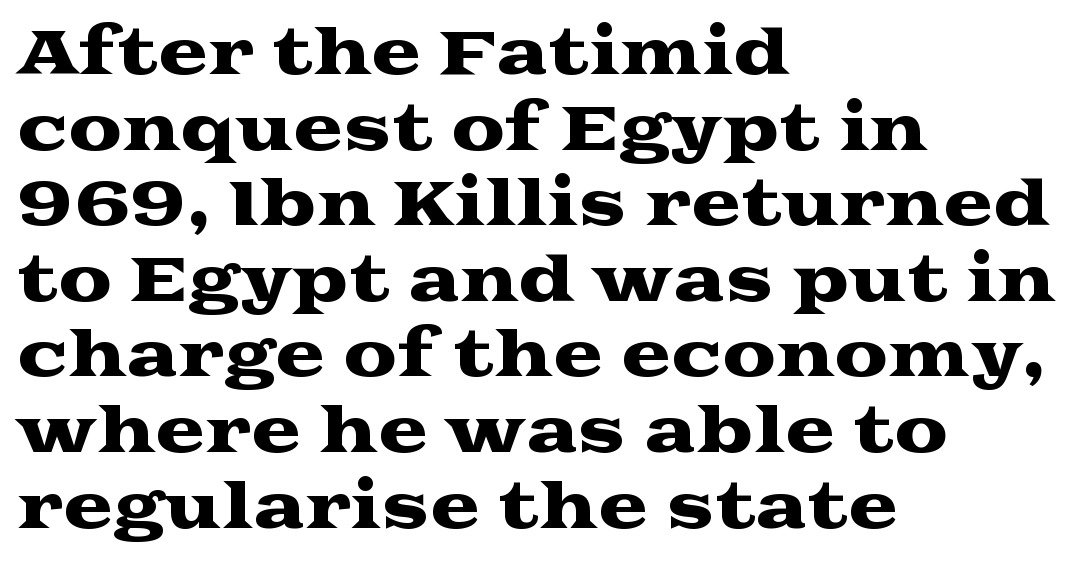
Q: Is the text italic (slanted)? A: No, it is upright.
Q: Is the typeface a serif or a sans-serif typeface? A: Serif.
Q: Is the text underlined? A: No.
Q: How is the paragraph aligned? A: Left-aligned.
Q: Is the spacing between letters normal or unusually wide? A: Normal.
Q: Is the spacing between lines tight, normal or loose? A: Normal.
Q: Width (condensed, normal, or wide)? A: Wide.
Q: Stroke contrast? A: Medium.
Q: x-height? A: Medium.
Q: Monospaced? A: No.
